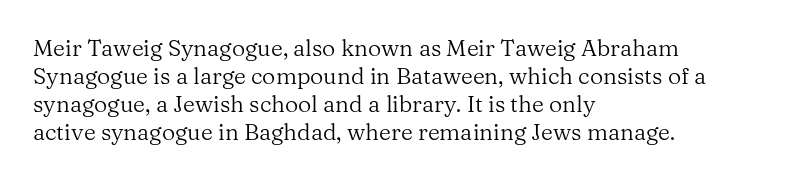
The image shows 23 px text type, upright; set left-aligned, line spacing 1.22x, normal letter spacing, not underlined.
